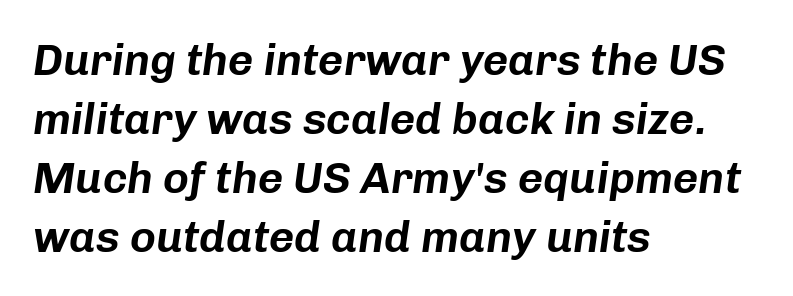
A typesetter would mark this as italic. Letters rest on an invisible, unmarked baseline. Here the designer chose a conventional face with non-uniform glyph widths. The designer left line spacing at the default. The passage is arranged the way most books set body copy — flush left. Default kerning and tracking; the words read as compact shapes.
